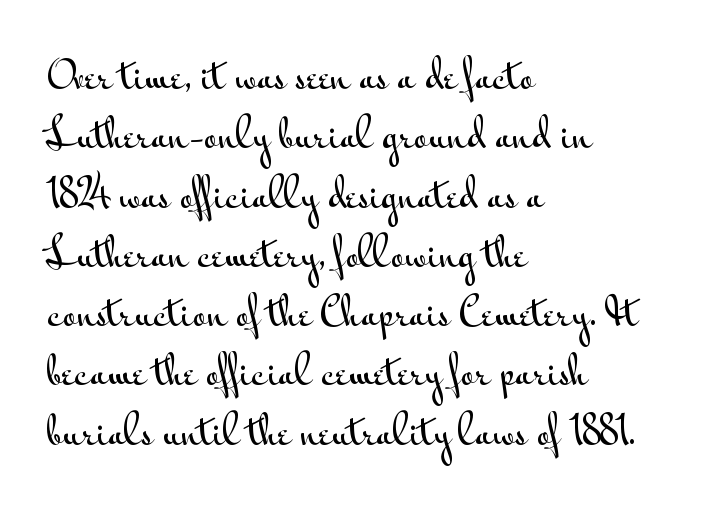
Q: Is the text italic (slanted)? A: Yes.
Q: Is the typeface a serif or a sans-serif typeface? A: Sans-serif.
Q: Is the text underlined? A: No.
Q: How is the paragraph aligned? A: Left-aligned.
Q: Is the spacing between letters normal or unusually wide? A: Normal.
Q: Is the spacing between lines tight, normal or loose? A: Normal.
Q: Width (condensed, normal, or wide)? A: Wide.
Q: Stroke contrast? A: Medium.
Q: x-height? A: Small.
Q: Monospaced? A: No.
